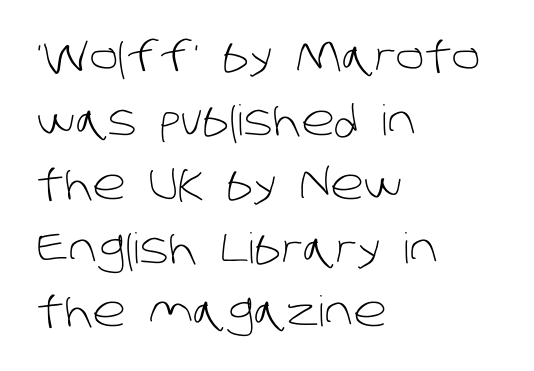
A clean baseline with only descenders dipping below it. You could not count columns in this text — the font is proportionally spaced. Default kerning and tracking; the words read as compact shapes. These lines sit exactly where default settings would place them. Examine the stroke ends and you'll find no serifs. Stems here are at most as thick as an everyday book face.
